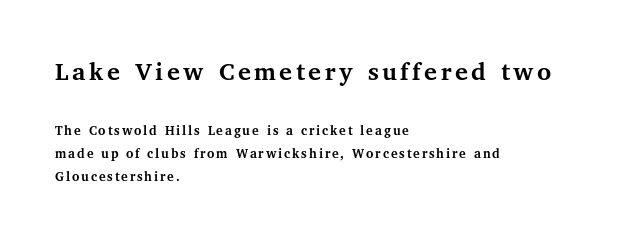
The leading is moderate, giving the passage an even texture. Clear beneath every line of the passage. Whoever set this made the first block the dominant, larger element. Typographic density is high because the face is bold.
